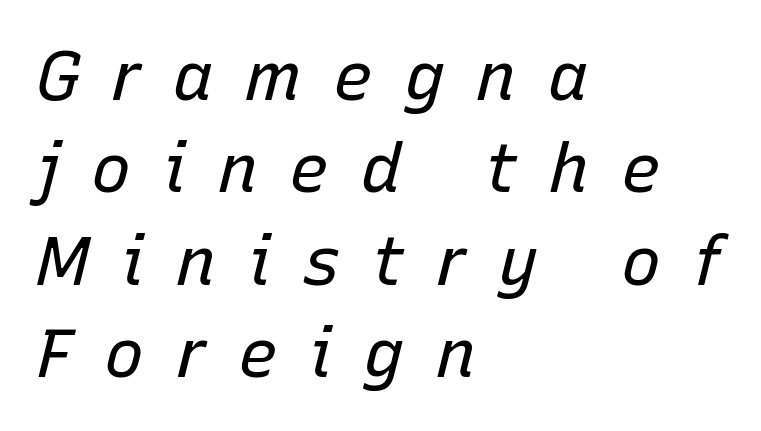
The font is comparable to plain body text, perhaps lighter. A clean baseline with only descenders dipping below it. The specimen reads as italic at a glance. The rendering anchors every line to the left-hand side. How would I describe the line gaps? Plain and ordinary.
